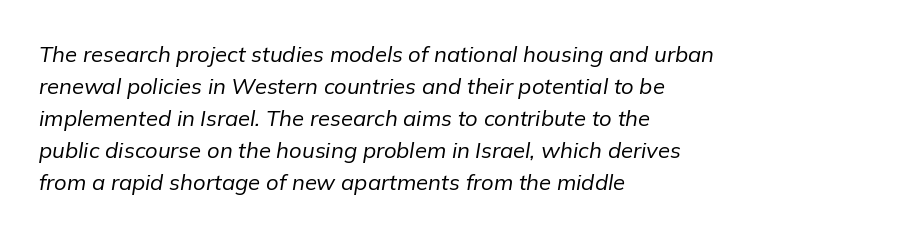
Typeset ragged right — the left edge is the straight one. Successive baselines arrive at the customary interval. Nobody touched the tracking dial on this one. Glance below the letters and you will spot only blank space. The strokes are not fattened; the text isn't bold.
